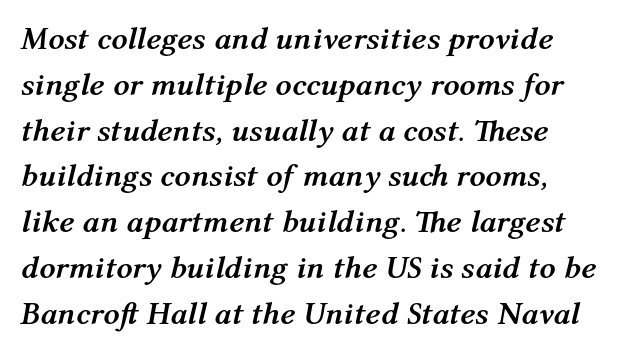
Q: Is the text bold? A: Yes.
Q: Is the text italic (slanted)? A: Yes, it leans right by about 12 degrees.
Q: Is the text underlined? A: No.
Q: How is the paragraph aligned? A: Left-aligned.
Q: Is the spacing between letters normal or unusually wide? A: Normal.
Q: Is the spacing between lines tight, normal or loose? A: Normal.
Q: Width (condensed, normal, or wide)? A: Normal.
Q: Stroke contrast? A: Medium.
Q: x-height? A: Medium.
Q: Monospaced? A: No.
